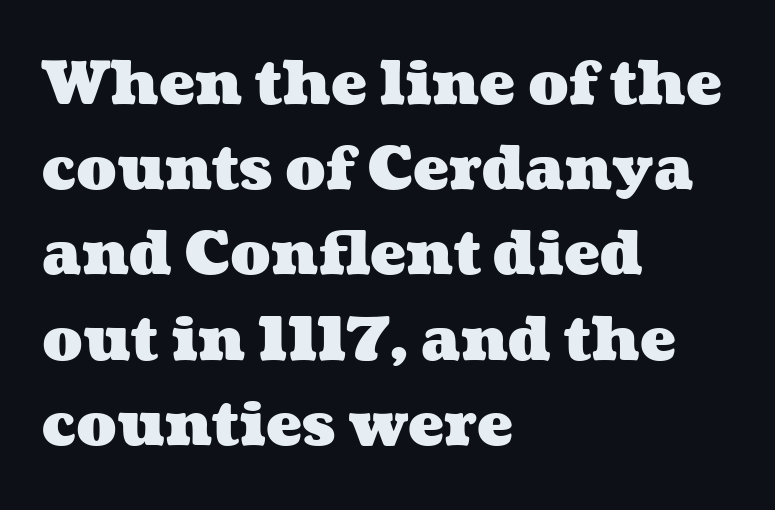
The image shows 60 px heavy, wide type; set left-aligned, normal line spacing (1.42x), normal letter spacing, not underlined; medium stroke contrast and a medium x-height.
